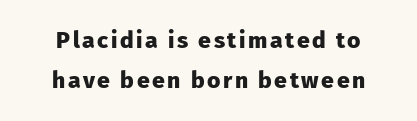
The image shows 23 px bold type, upright; set line spacing 1.72x, not underlined.
